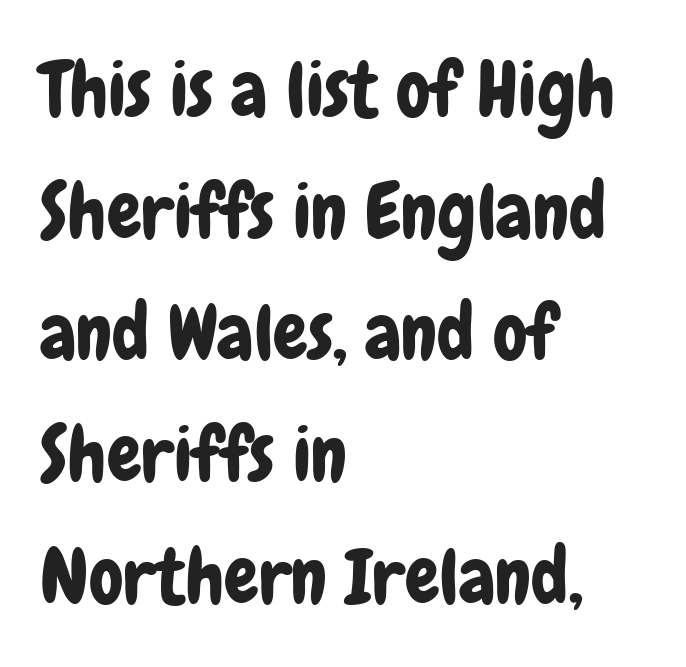
The space directly below the letters is spotless. Between one letter and the next there's only the usual sliver of space. A typesetter would mark this as roman, not italic. The face used here is a sans, in the tradition of grotesques and geometrics. Reading down the column, the eye jumps a familiar distance to each next line.
